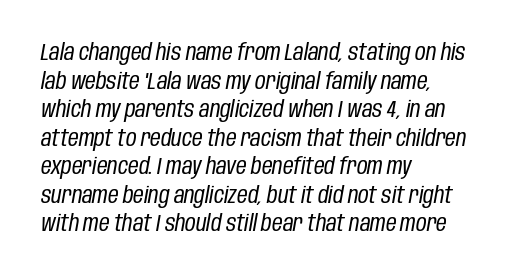
Q: Is the text bold? A: No.
Q: Is the text italic (slanted)? A: Yes, it leans right by about 10 degrees.
Q: Is the text underlined? A: No.
Q: How is the paragraph aligned? A: Left-aligned.
Q: Is the spacing between letters normal or unusually wide? A: Normal.
